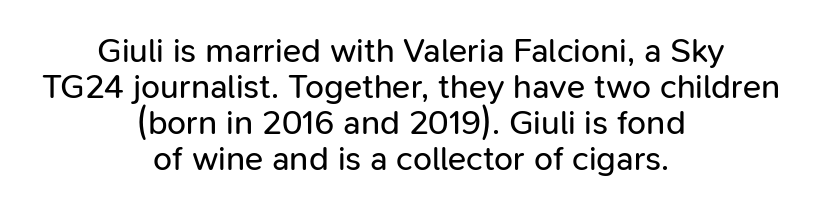
Q: Is the text bold? A: No.
Q: Is the text italic (slanted)? A: No, it is upright.
Q: Is the typeface a serif or a sans-serif typeface? A: Sans-serif.
Q: Is the text underlined? A: No.
Q: How is the paragraph aligned? A: Centered.
Q: Is the spacing between letters normal or unusually wide? A: Normal.
Q: Is the spacing between lines tight, normal or loose? A: Tight.
Q: Width (condensed, normal, or wide)? A: Normal.
Q: Stroke contrast? A: Low.
Q: x-height? A: Medium.
Q: Monospaced? A: No.
